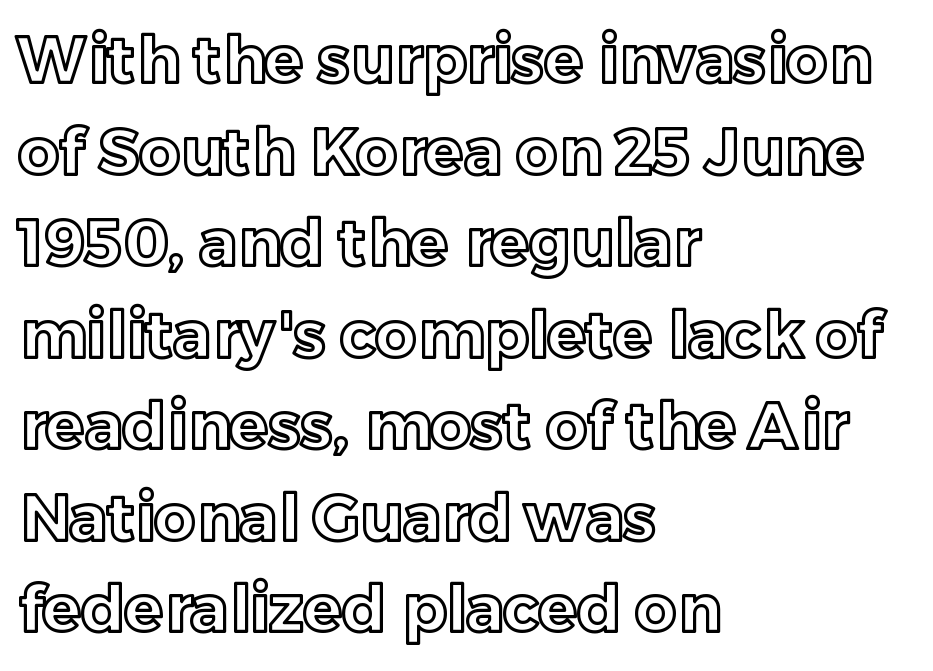
Q: Is the text italic (slanted)? A: No, it is upright.
Q: Is the text underlined? A: No.
Q: How is the paragraph aligned? A: Left-aligned.
Q: Is the spacing between letters normal or unusually wide? A: Normal.
Q: Is the spacing between lines tight, normal or loose? A: Normal.
Q: Width (condensed, normal, or wide)? A: Normal.
Q: x-height? A: Medium.
Q: Monospaced? A: No.
